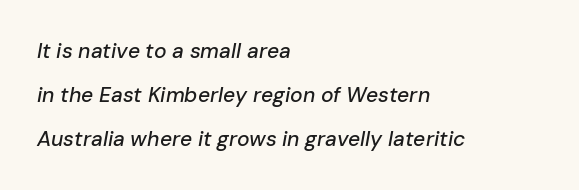
The image shows 21 px text type, italic (leaning right); set left-aligned, loose line spacing (2.09x), normal letter spacing, not underlined.
